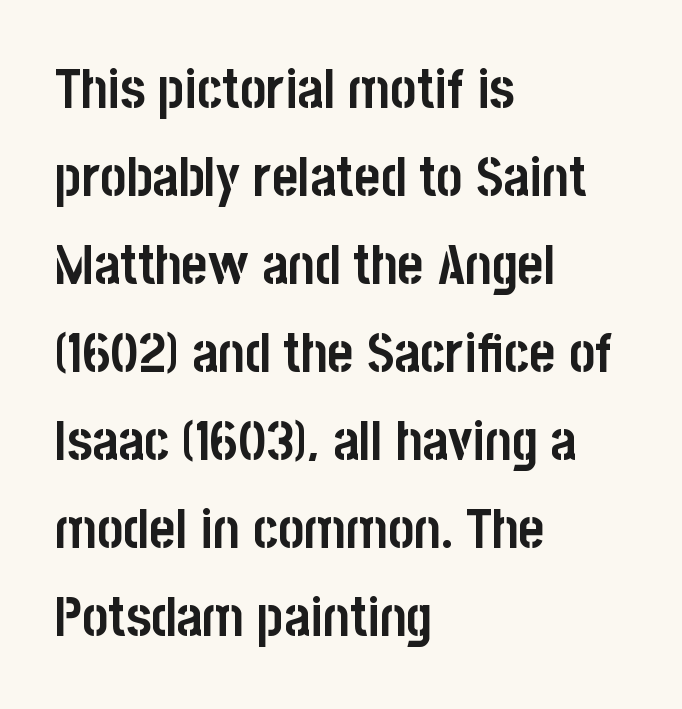
These lines keep a tight, regular rhythm from letter to letter. Does the type have serifs? No, each stem ends abruptly. Ordinary non-slanted type is in use. Line starts are locked; line ends wander. Compared with an ordinary text face, these strokes are far heavier — a full bold.
